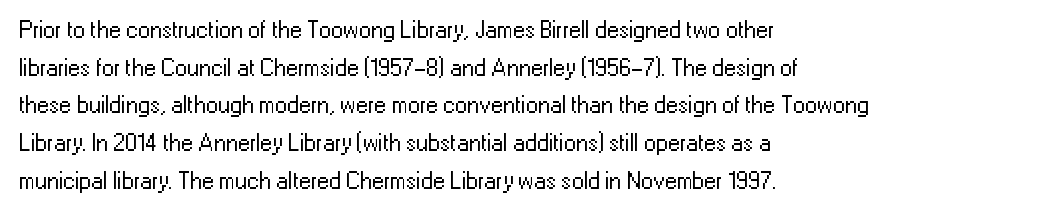
Q: Is the text bold? A: No.
Q: Is the text italic (slanted)? A: No, it is upright.
Q: Is the text underlined? A: No.
Q: How is the paragraph aligned? A: Left-aligned.
Q: Is the spacing between letters normal or unusually wide? A: Normal.
Q: Is the spacing between lines tight, normal or loose? A: Normal.
